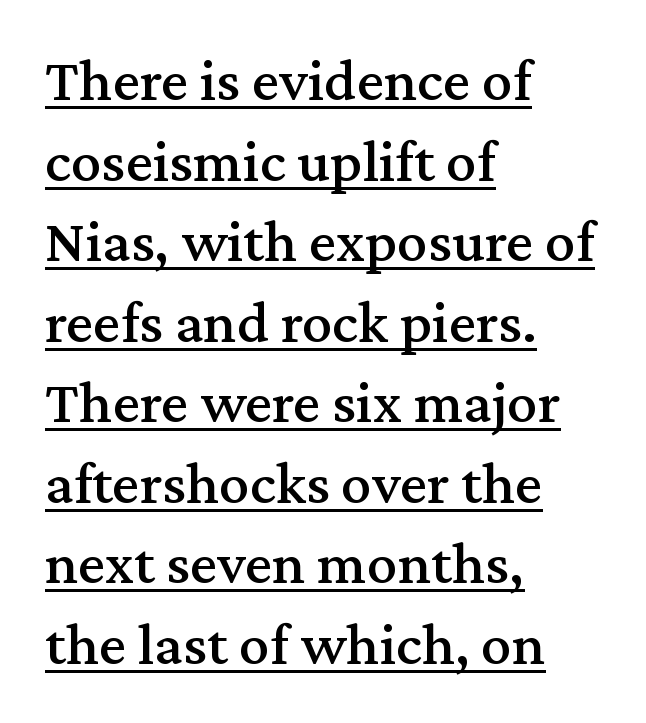
The image shows 61 px serif type, upright; set left-aligned, normal line spacing (1.32x), normal letter spacing, underlined; medium stroke contrast and a medium x-height.
